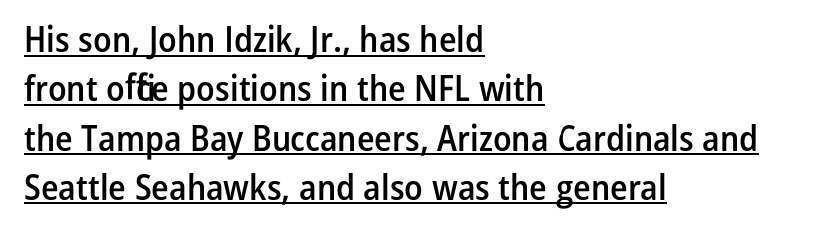
Q: Is the text bold? A: Semi-bold.
Q: Is the text italic (slanted)? A: No, it is upright.
Q: Is the typeface a serif or a sans-serif typeface? A: Sans-serif.
Q: Is the text underlined? A: Yes.
Q: How is the paragraph aligned? A: Left-aligned.
Q: Is the spacing between letters normal or unusually wide? A: Normal.
Q: Is the spacing between lines tight, normal or loose? A: Normal.
Q: Width (condensed, normal, or wide)? A: Condensed.
Q: Stroke contrast? A: Low.
Q: x-height? A: Medium.
Q: Monospaced? A: No.
